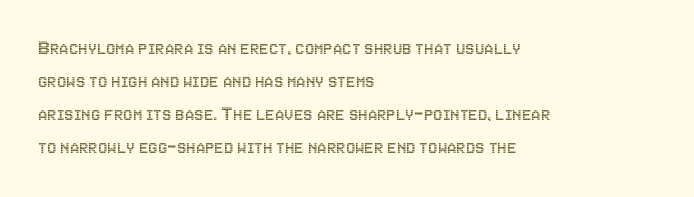
Q: Is the text italic (slanted)? A: No, it is upright.
Q: Is the text underlined? A: No.
Q: How is the paragraph aligned? A: Left-aligned.
Q: Is the spacing between letters normal or unusually wide? A: Normal.
Q: Is the spacing between lines tight, normal or loose? A: Normal.
